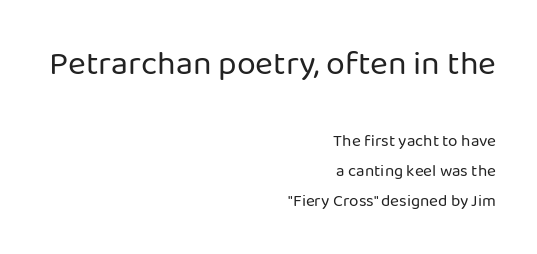
Q: Is the text bold? A: No.
Q: Is the text italic (slanted)? A: No, it is upright.
Q: Is the typeface a serif or a sans-serif typeface? A: Sans-serif.
Q: Is the text underlined? A: No.
Q: How is the paragraph aligned? A: Right-aligned.
Q: Is the spacing between letters normal or unusually wide? A: Normal.
Q: Which block of text is set in a larger size, the first (top) or the second (bottom)? A: The first (top) one.
Q: Width (condensed, normal, or wide)? A: Normal.
Q: Stroke contrast? A: Low.
Q: x-height? A: Medium.
Q: Monospaced? A: No.
